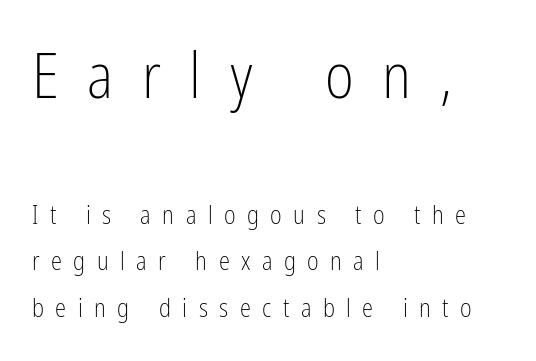
The image shows 62 px light, condensed sans-serif type, upright; set left-aligned, line spacing 1.86x, unusually wide letter spacing (+0.46 em), not underlined; the first (top) block is 2.48x larger; low stroke contrast and a medium x-height.
